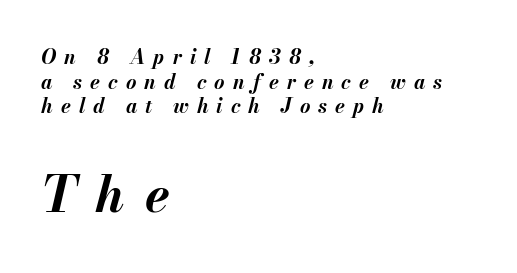
Q: Is the text bold? A: Yes.
Q: Is the text italic (slanted)? A: Yes, it leans right by about 13 degrees.
Q: Is the text underlined? A: No.
Q: How is the paragraph aligned? A: Left-aligned.
Q: Is the spacing between letters normal or unusually wide? A: Unusually wide.
Q: Which block of text is set in a larger size, the first (top) or the second (bottom)? A: The second (bottom) one.
Q: Width (condensed, normal, or wide)? A: Normal.
Q: Stroke contrast? A: Medium.
Q: x-height? A: Small.
Q: Monospaced? A: No.
